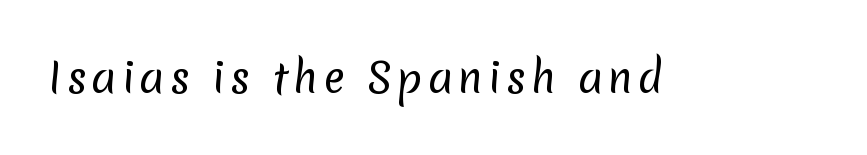
{"serif": "no", "bold": "no", "weight": "regular", "width": "normal", "stroke_contrast": "low", "x_height": "medium", "monospaced": "no", "underline": "no", "glyph_px": 40}
